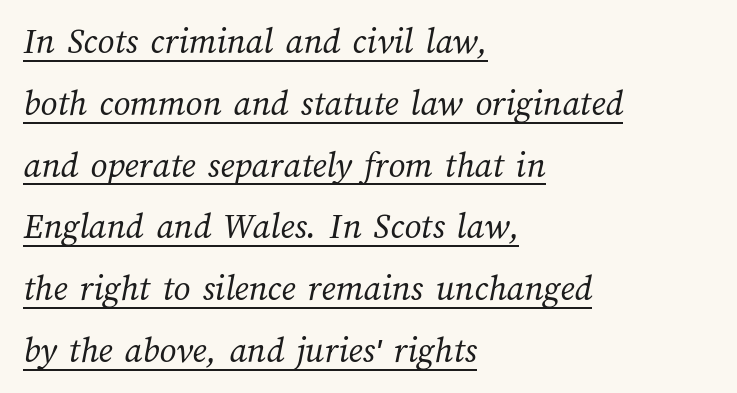
If you drew a ruler down the left edge, every line would touch it. One glance says typical: line gaps are just what's usual. A rule runs beneath these lines of type. You could not count columns in this text — the font is proportionally spaced.
